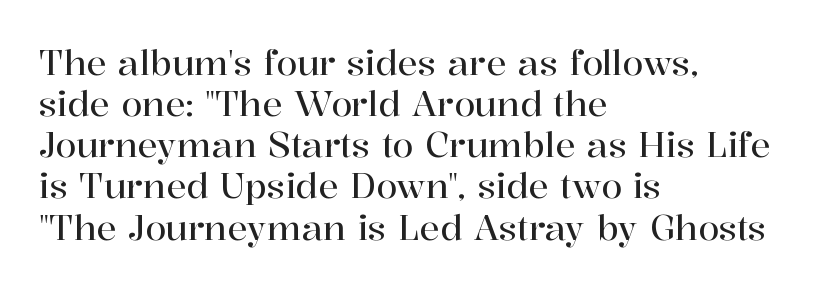
{"serif": "yes", "italic": "no", "width": "normal", "stroke_contrast": "high", "x_height": "medium", "monospaced": "no", "underline": "no", "align": "left", "line_spacing_ratio": 1.21, "letter_spacing": "normal", "letter_spacing_em": 0.0, "glyph_px": 34}
